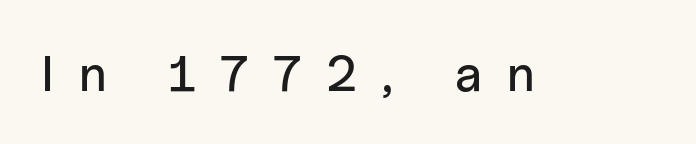
Q: Is the text italic (slanted)? A: No, it is upright.
Q: Is the typeface a serif or a sans-serif typeface? A: Sans-serif.
Q: Is the text underlined? A: No.
Q: Is the spacing between letters normal or unusually wide? A: Unusually wide.
Q: Width (condensed, normal, or wide)? A: Normal.
Q: Stroke contrast? A: Low.
Q: x-height? A: Medium.
Q: Monospaced? A: No.
